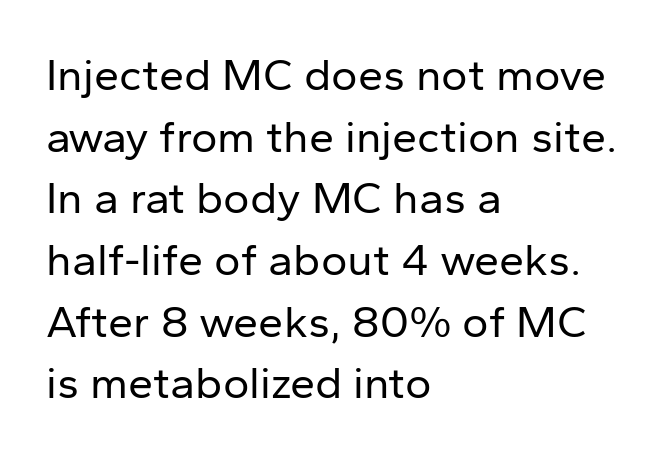
The image shows 45 px regular-weight sans-serif type, upright; set left-aligned, normal line spacing (1.37x), normal letter spacing, not underlined; low stroke contrast and a medium x-height.
